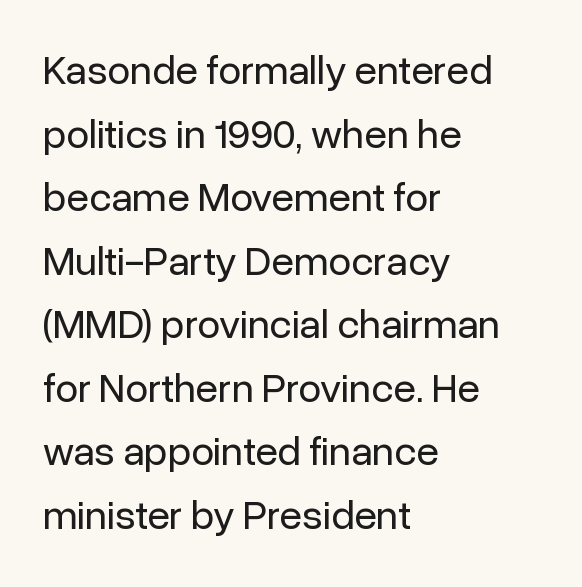
The image shows 41 px regular-weight sans-serif type, upright; set left-aligned, normal line spacing (1.55x), normal letter spacing, not underlined; low stroke contrast and a medium x-height.
